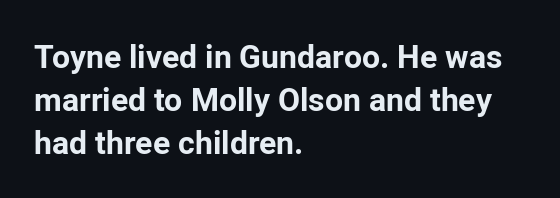
The image shows 32 px bold sans-serif type, upright; set left-aligned, normal line spacing (1.35x), normal letter spacing, not underlined; low stroke contrast and a medium x-height.
